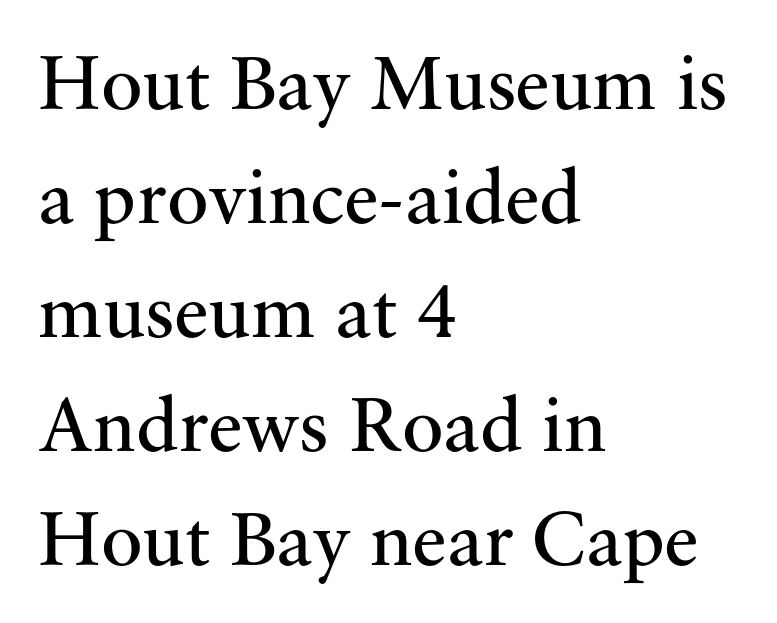
Caption: standard tracking, unaltered. Quick note: not italic, upright. Summary of weight: not heavy and not bold. Spacing verdict: proportional, widths tailored to each character.
